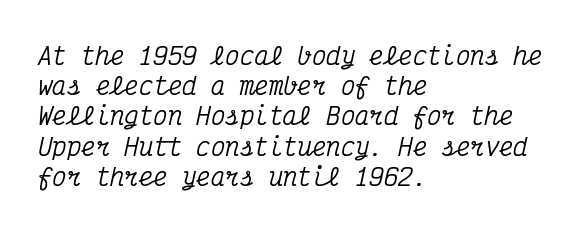
Underline: absent. An italicized treatment has been applied to the whole sample. Is there much room between lines? A standard amount, neither cramped nor airy. These lines keep a tight, regular rhythm from letter to letter. Casual observation: everything's shoved over to the left.
